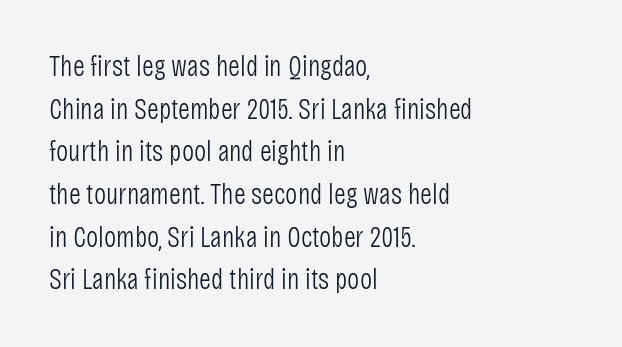
Q: Is the text bold? A: No.
Q: Is the text italic (slanted)? A: No, it is upright.
Q: Is the typeface a serif or a sans-serif typeface? A: Sans-serif.
Q: Is the text underlined? A: No.
Q: How is the paragraph aligned? A: Left-aligned.
Q: Is the spacing between letters normal or unusually wide? A: Normal.
Q: Is the spacing between lines tight, normal or loose? A: Normal.
Q: Width (condensed, normal, or wide)? A: Condensed.
Q: Stroke contrast? A: Low.
Q: x-height? A: Large.
Q: Monospaced? A: No.
